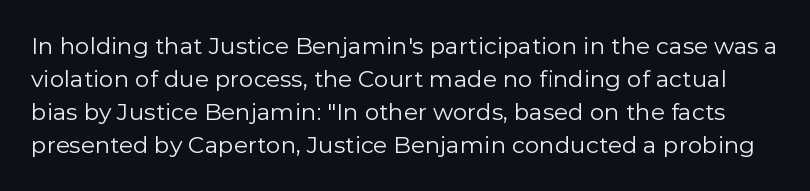
The gap between lines stays unmarked. Heft: none added — not bold. This rendering leaves character spacing at its baseline value. Do the letters lean? They stand straight. The rendering uses a moderate line-height, typical for paragraphs.
